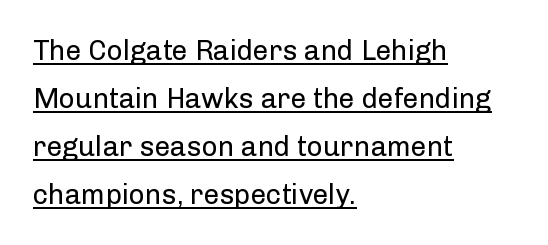
Q: Is the text bold? A: No.
Q: Is the text italic (slanted)? A: No, it is upright.
Q: Is the typeface a serif or a sans-serif typeface? A: Sans-serif.
Q: Is the text underlined? A: Yes.
Q: How is the paragraph aligned? A: Left-aligned.
Q: Is the spacing between letters normal or unusually wide? A: Normal.
Q: Width (condensed, normal, or wide)? A: Normal.
Q: Stroke contrast? A: Low.
Q: x-height? A: Medium.
Q: Monospaced? A: No.
